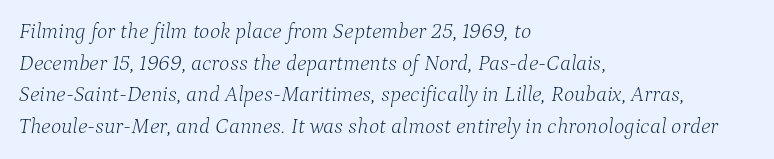
Q: Is the text bold? A: No.
Q: Is the text italic (slanted)? A: Yes, it leans right by about 9 degrees.
Q: Is the text underlined? A: No.
Q: How is the paragraph aligned? A: Left-aligned.
Q: Is the spacing between letters normal or unusually wide? A: Normal.
Q: Is the spacing between lines tight, normal or loose? A: Normal.
